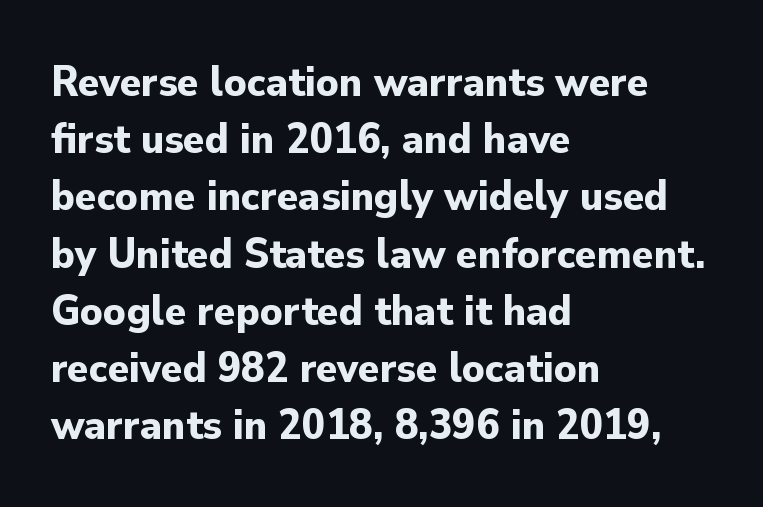
{"serif": "no", "italic": "no", "bold": "yes", "weight": "bold", "width": "normal", "stroke_contrast": "low", "x_height": "small", "monospaced": "no", "underline": "no", "align": "left", "line_spacing": "normal", "line_spacing_ratio": 1.3, "letter_spacing": "normal", "letter_spacing_em": 0.0, "glyph_px": 44}
